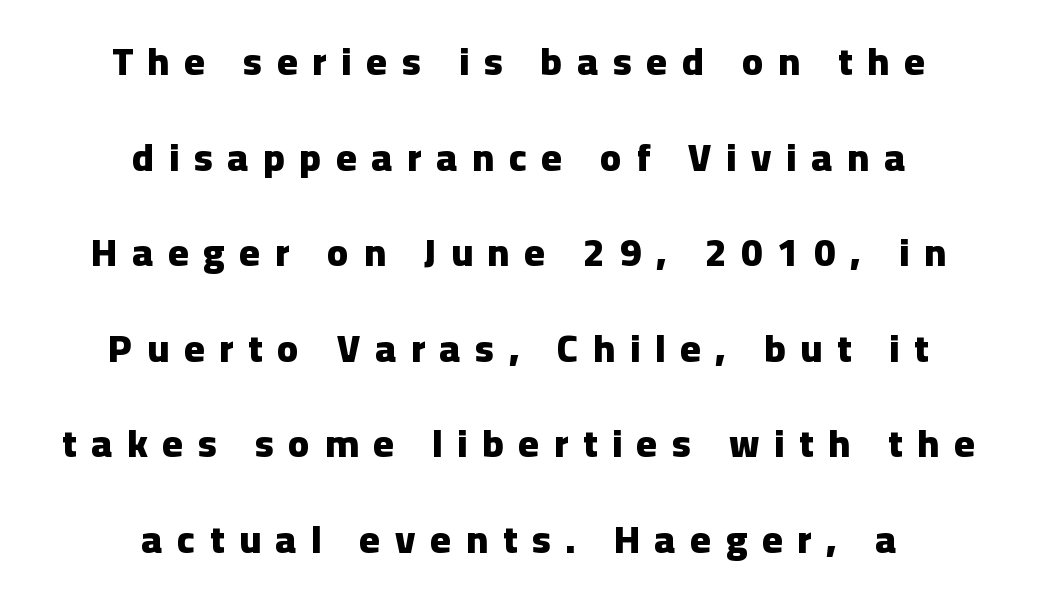
Leftover space on each line is divided equally before and after the words. In terms of posture, this sample is upright. Here the designer chose a conventional face with non-uniform glyph widths. Type without underlining.
